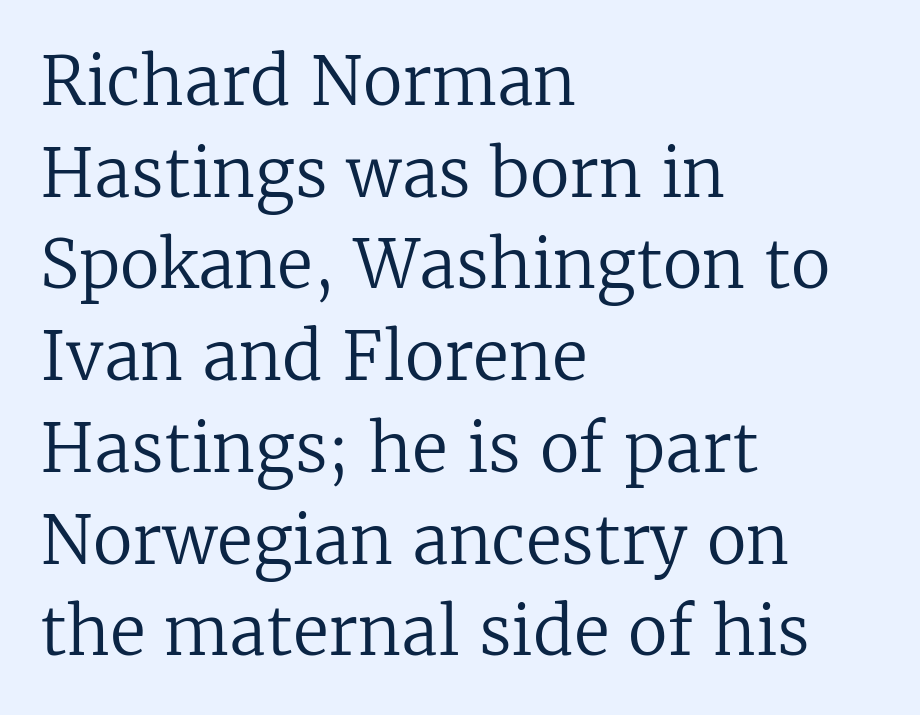
{"serif": "yes", "italic": "no", "bold": "no", "weight": "regular", "width": "normal", "stroke_contrast": "low", "x_height": "medium", "monospaced": "no", "underline": "no", "align": "left", "line_spacing": "normal", "line_spacing_ratio": 1.39, "letter_spacing": "normal", "letter_spacing_em": 0.0, "glyph_px": 66}
